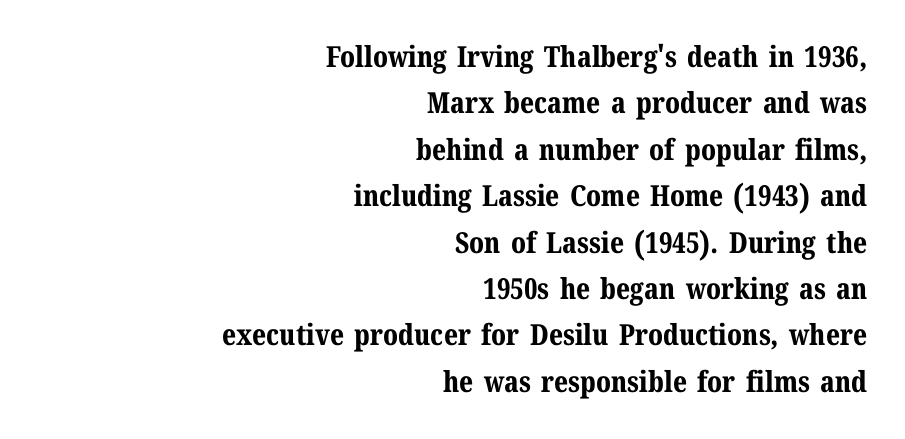
Unmarked baselines from the first word to the last. Between one letter and the next there's only the usual sliver of space. Typographically, this falls in the serif category. In terms of leading, this rendering sits right in the middle. Each letter keeps its own natural width here, so spacing adapts to shape. Designer's note — italics off, roman on.
